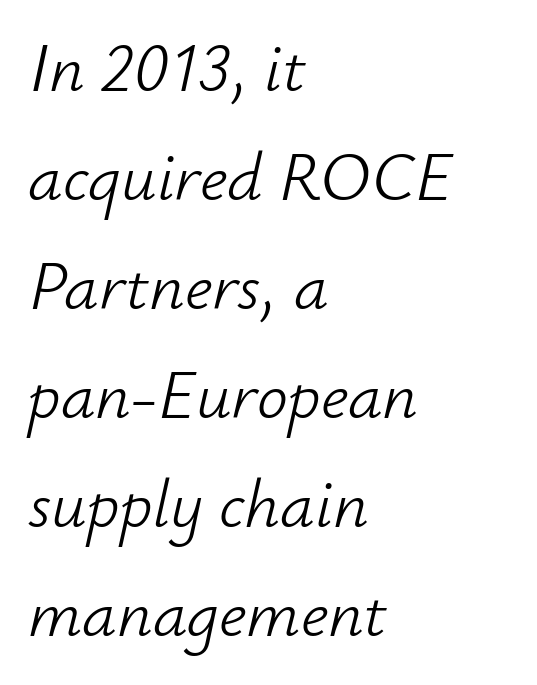
The image shows 69 px light type, italic (leaning right); set left-aligned, normal line spacing (1.58x), normal letter spacing, not underlined; low stroke contrast and a small x-height.
